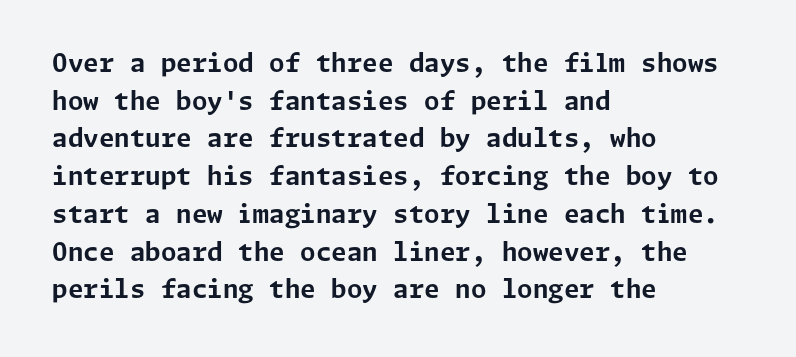
The image shows 25 px bold type, upright; set left-aligned, normal line spacing (1.51x), normal letter spacing, not underlined.
